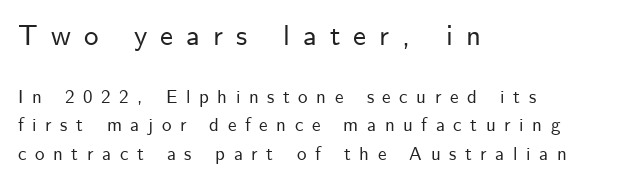
{"serif": "no", "italic": "no", "width": "normal", "stroke_contrast": "low", "x_height": "small", "monospaced": "no", "underline": "no", "align": "left", "line_spacing": "normal", "line_spacing_ratio": 1.5, "letter_spacing": "wide", "letter_spacing_em": 0.45, "larger_block": "first", "size_ratio": 1.53, "glyph_px": 29}
